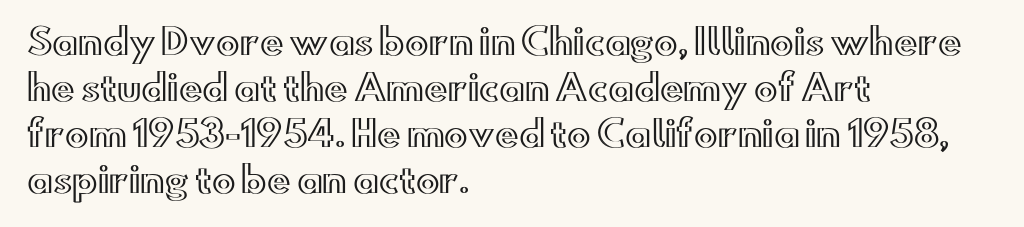
{"italic": "no", "width": "wide", "x_height": "small", "monospaced": "no", "underline": "no", "align": "left", "line_spacing": "normal", "line_spacing_ratio": 1.31, "letter_spacing": "normal", "letter_spacing_em": 0.0, "glyph_px": 35}
